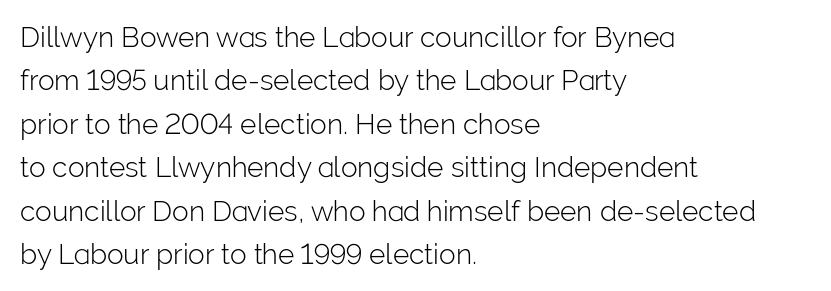
{"serif": "no", "italic": "no", "bold": "no", "weight": "light", "width": "normal", "stroke_contrast": "low", "x_height": "medium", "monospaced": "no", "underline": "no", "align": "left", "line_spacing": "normal", "line_spacing_ratio": 1.55, "letter_spacing": "normal", "letter_spacing_em": 0.0, "glyph_px": 28}
